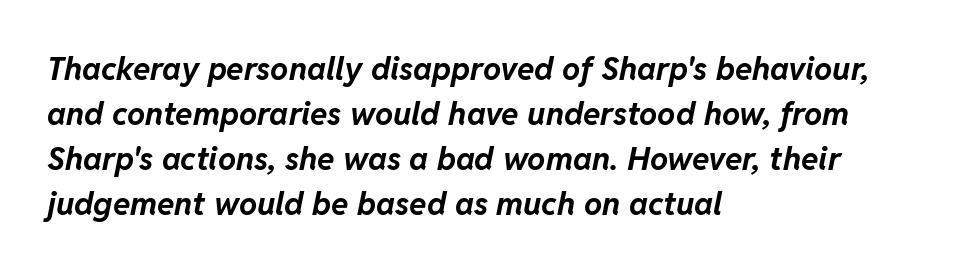
{"italic": "yes", "lean": "right", "slant_degrees": 11, "bold": "yes", "weight": "bold", "width": "normal", "stroke_contrast": "low", "x_height": "medium", "monospaced": "no", "underline": "no", "align": "left", "line_spacing": "normal", "line_spacing_ratio": 1.41, "letter_spacing": "normal", "letter_spacing_em": 0.0, "glyph_px": 32}
